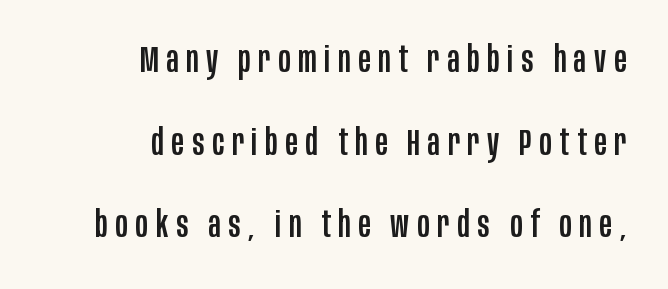
The image shows 37 px condensed sans-serif type, upright; set right-aligned, loose line spacing (2.23x), unusually wide letter spacing (+0.21 em), not underlined; low stroke contrast and a large x-height.
